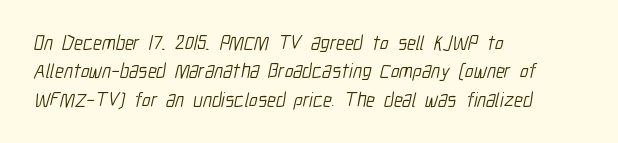
Short and long lines alike share a common starting point at left. Between one letter and the next there's only the usual sliver of space. Compared with typical paragraphs, the rows here are spaced about the same. Decoration check: the copy has no underline. No letter is thick-stroked: the sample isn't bold.
